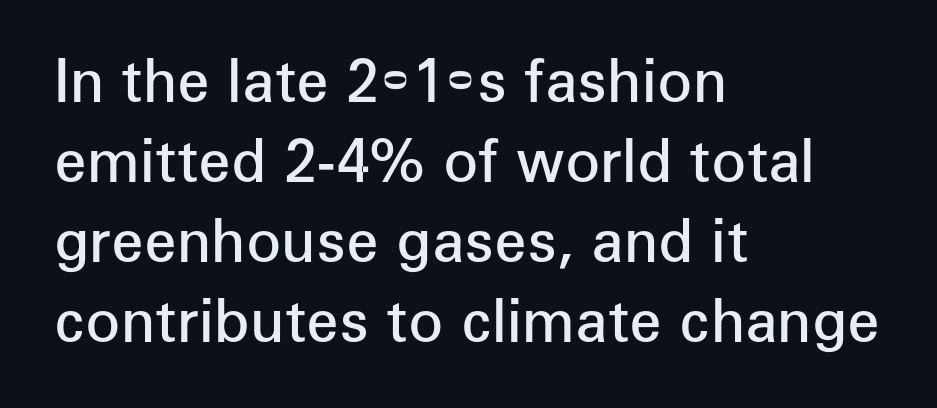
Q: Is the text bold? A: Semi-bold.
Q: Is the text italic (slanted)? A: No, it is upright.
Q: Is the typeface a serif or a sans-serif typeface? A: Sans-serif.
Q: Is the text underlined? A: No.
Q: How is the paragraph aligned? A: Left-aligned.
Q: Is the spacing between letters normal or unusually wide? A: Normal.
Q: Is the spacing between lines tight, normal or loose? A: Normal.
Q: Width (condensed, normal, or wide)? A: Normal.
Q: Stroke contrast? A: Low.
Q: x-height? A: Medium.
Q: Monospaced? A: No.
